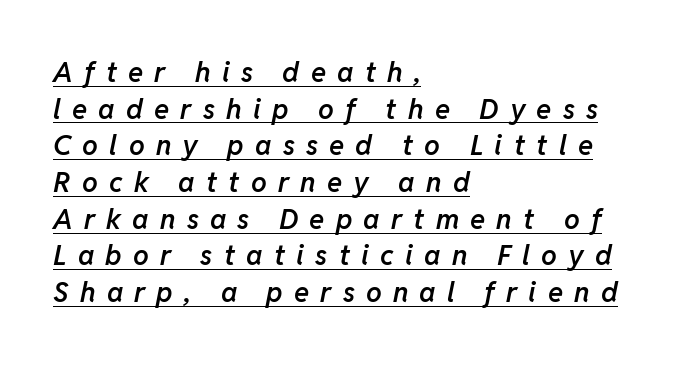
Honestly, the row spacing looks completely unremarkable. The specimen reads as italic at a glance. These lines are rendered in a variable-pitch font. Alignment: flush left. You could only call the tracking loose — the letters float apart. Has an underline been added? It has.
